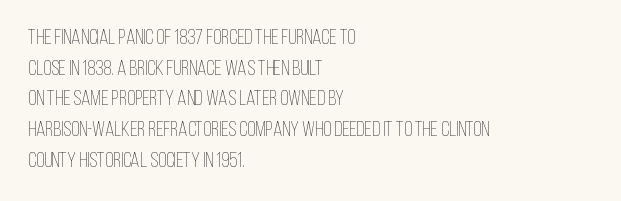
The image shows 21 px text type, upright; set left-aligned, normal line spacing (1.46x), normal letter spacing, not underlined.
